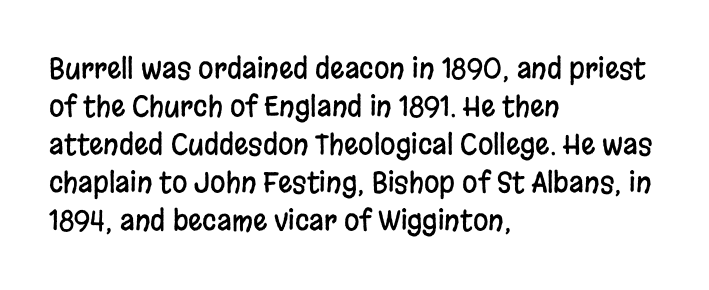
Grotesque or geometric, the face here clearly has no serifs. Note the varied advance widths — an 'i' is clearly narrower than an 'm'. Descenders are the only things crossing below the line. Whoever set this chose a conventional vertical rhythm.
